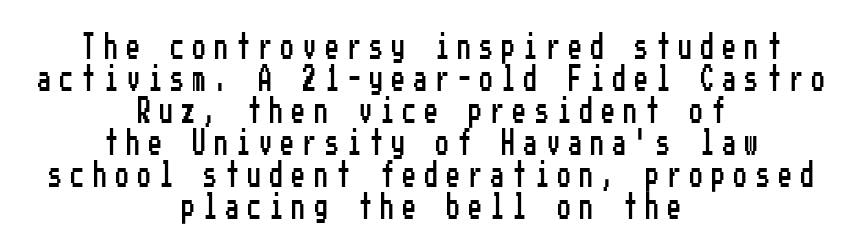
The image shows 26 px text type, upright; set centered, line spacing 1.23x, unusually wide letter spacing (+0.35 em), not underlined.
